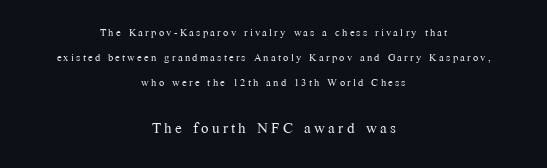
Q: Is the text bold? A: No.
Q: Is the text italic (slanted)? A: No, it is upright.
Q: Is the text underlined? A: No.
Q: How is the paragraph aligned? A: Centered.
Q: Which block of text is set in a larger size, the first (top) or the second (bottom)? A: The second (bottom) one.
